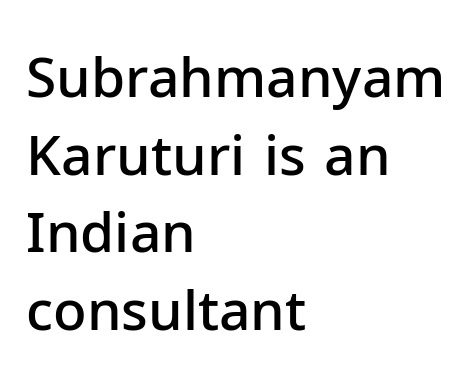
{"serif": "no", "italic": "no", "bold": "semi", "weight": "semibold", "width": "normal", "stroke_contrast": "low", "x_height": "medium", "monospaced": "no", "underline": "no", "align": "left", "line_spacing": "normal", "line_spacing_ratio": 1.41, "letter_spacing": "normal", "letter_spacing_em": 0.0, "glyph_px": 55}
